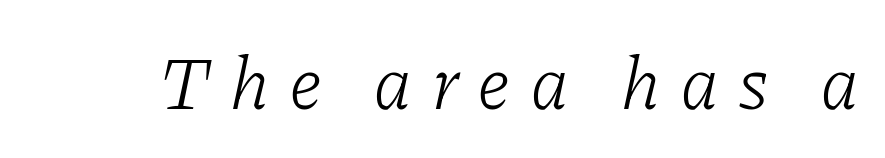
The image shows 75 px light serif type, italic (leaning right); set unusually wide letter spacing (+0.25 em), not underlined; low stroke contrast and a medium x-height.
